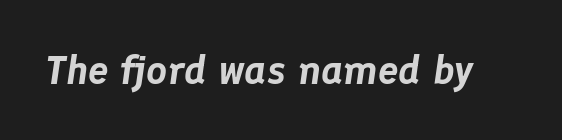
The image shows 41 px text type, italic (leaning right); set normal letter spacing, not underlined; low stroke contrast and a medium x-height.
